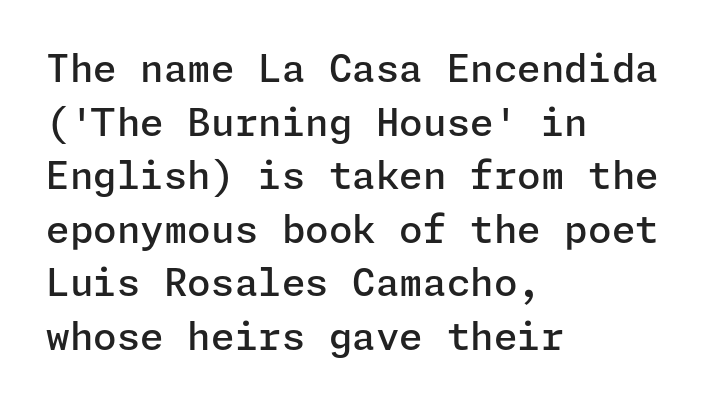
The image shows 38 px semibold sans-serif type, upright; set left-aligned, normal line spacing (1.41x), normal letter spacing, not underlined; low stroke contrast and a medium x-height.
